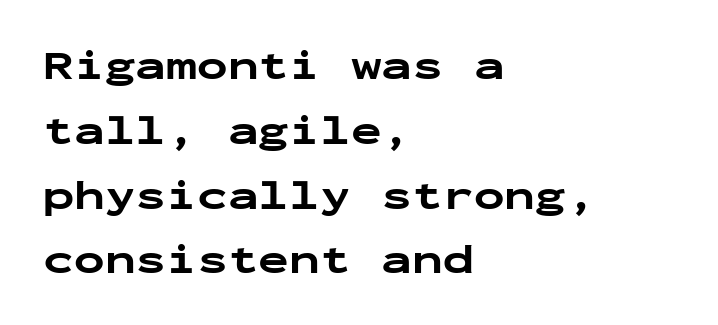
Q: Is the text bold? A: Yes.
Q: Is the text italic (slanted)? A: No, it is upright.
Q: Is the typeface a serif or a sans-serif typeface? A: Sans-serif.
Q: Is the text underlined? A: No.
Q: How is the paragraph aligned? A: Left-aligned.
Q: Is the spacing between letters normal or unusually wide? A: Normal.
Q: Is the spacing between lines tight, normal or loose? A: Normal.
Q: Width (condensed, normal, or wide)? A: Wide.
Q: Stroke contrast? A: Low.
Q: x-height? A: Medium.
Q: Monospaced? A: Yes.
